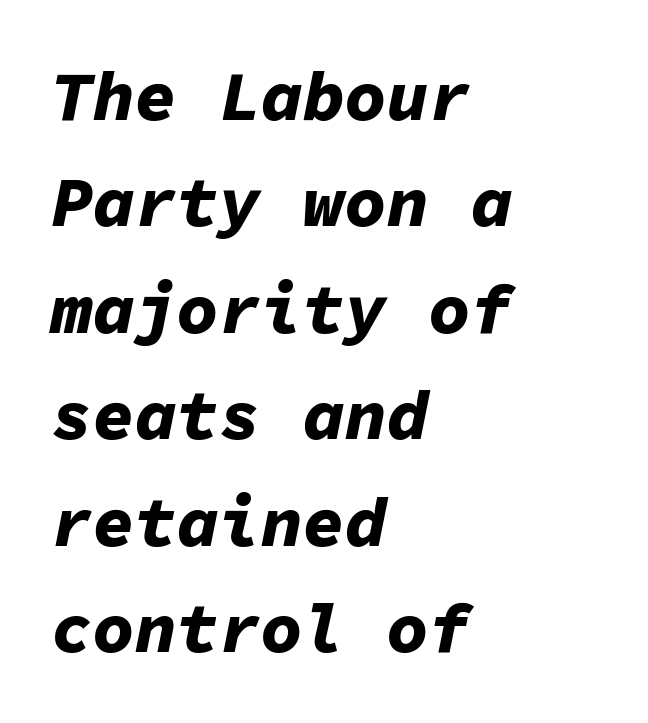
Q: Is the text bold? A: Yes.
Q: Is the text italic (slanted)? A: Yes, it leans right by about 11 degrees.
Q: Is the text underlined? A: No.
Q: How is the paragraph aligned? A: Left-aligned.
Q: Is the spacing between letters normal or unusually wide? A: Normal.
Q: Is the spacing between lines tight, normal or loose? A: Normal.
Q: Width (condensed, normal, or wide)? A: Normal.
Q: Stroke contrast? A: Low.
Q: x-height? A: Medium.
Q: Monospaced? A: Yes.
